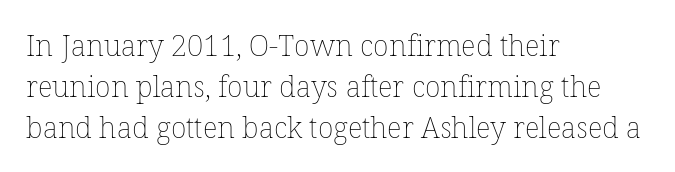
The image shows 29 px thin type, upright; set left-aligned, normal line spacing (1.41x), normal letter spacing, not underlined; low stroke contrast and a medium x-height.
